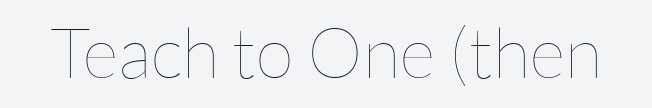
Q: Is the text bold? A: No.
Q: Is the text italic (slanted)? A: No, it is upright.
Q: Is the text underlined? A: No.
Q: Is the spacing between letters normal or unusually wide? A: Normal.
Q: Width (condensed, normal, or wide)? A: Normal.
Q: Stroke contrast? A: Low.
Q: x-height? A: Medium.
Q: Monospaced? A: No.
